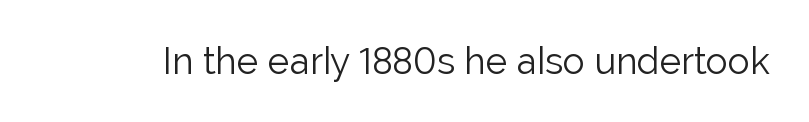
Q: Is the text bold? A: No.
Q: Is the text italic (slanted)? A: No, it is upright.
Q: Is the typeface a serif or a sans-serif typeface? A: Sans-serif.
Q: Is the text underlined? A: No.
Q: Is the spacing between letters normal or unusually wide? A: Normal.
Q: Width (condensed, normal, or wide)? A: Normal.
Q: Stroke contrast? A: Low.
Q: x-height? A: Medium.
Q: Monospaced? A: No.
